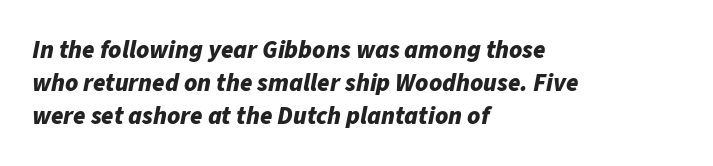
No word sits above an underline. Layout note: lines flush left. You'd pick this weight for a headline — it's a proper bold. The rendering uses a moderate line-height, typical for paragraphs. This sample uses plain, unmodified letter spacing. There's an unmistakable incline to the writing here.
